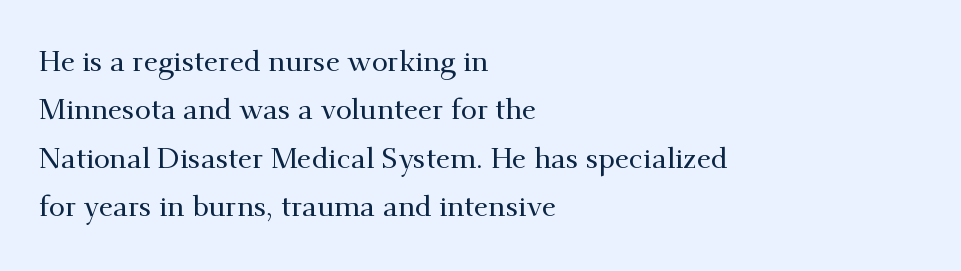
The image shows 29 px serif type, upright; set left-aligned, normal line spacing (1.67x), normal letter spacing, not underlined; medium stroke contrast and a small x-height.
